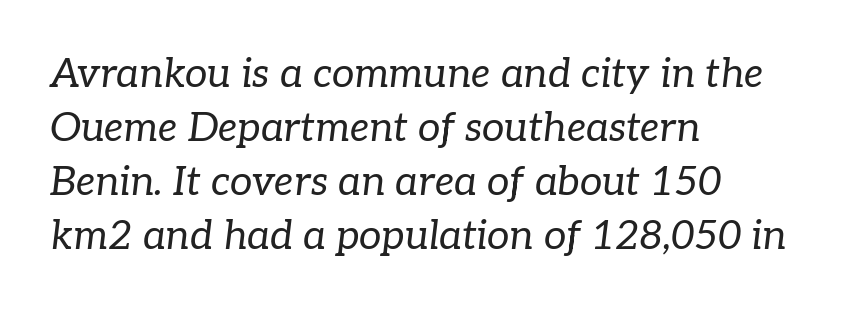
The face used here has a pronounced slope to its letters. No letter is thick-stroked: the sample isn't bold. A normal amount of white space separates one row of letters from the next. Unlike a clean sans, this face finishes its strokes with serifs. The paragraph has a hard left edge and a soft right edge. There is no visible air inserted between adjacent glyphs.
